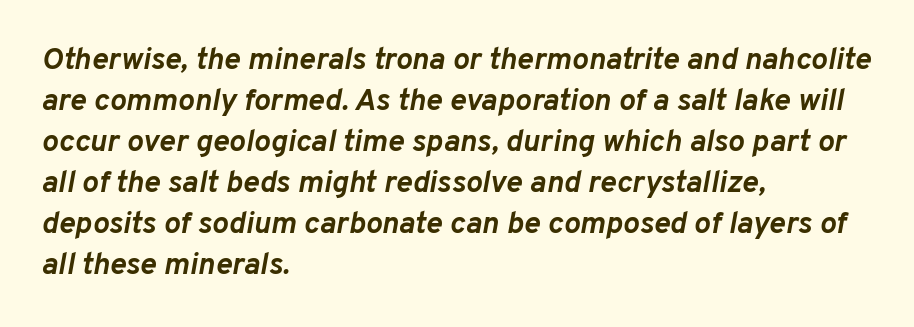
{"italic": "yes", "lean": "right", "slant_degrees": 10, "bold": "yes", "weight": "semibold", "width": "normal", "stroke_contrast": "low", "x_height": "medium", "monospaced": "no", "underline": "no", "align": "left", "line_spacing": "normal", "line_spacing_ratio": 1.32, "letter_spacing": "normal", "letter_spacing_em": 0.0, "glyph_px": 31}
